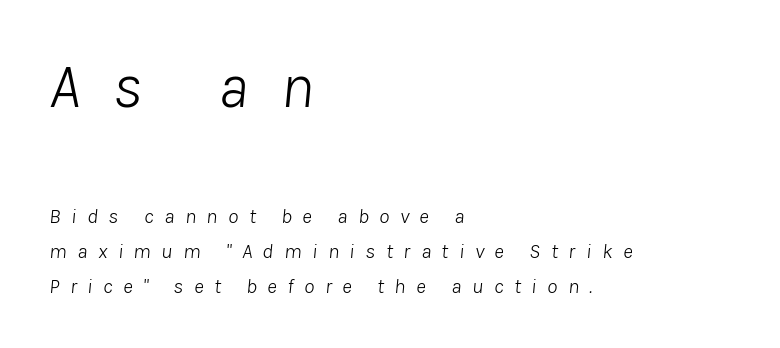
The image shows 63 px light type, italic (leaning right); set left-aligned, normal line spacing (1.65x), unusually wide letter spacing (+0.5 em), not underlined; the first (top) block is 3.0x larger; low stroke contrast and a medium x-height.
